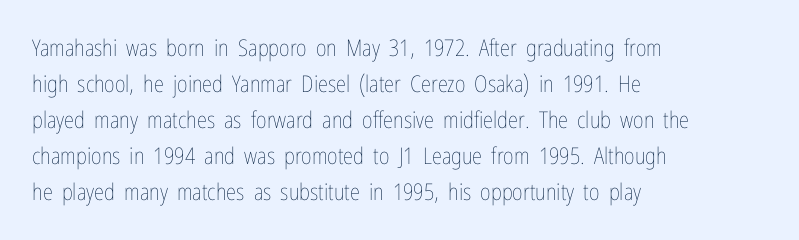
The image shows 23 px text type, upright; set left-aligned, normal line spacing (1.57x), normal letter spacing, not underlined.
